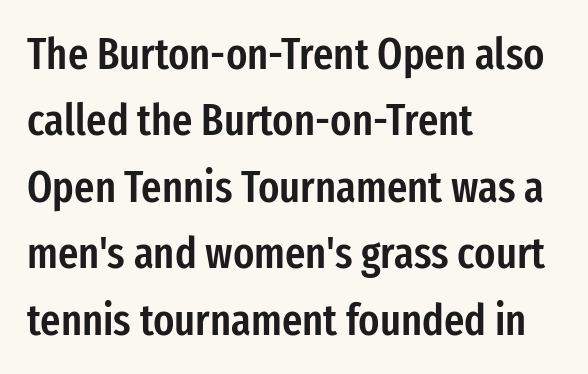
You can tell from the bare stems that sans-serif type was used. Normally led — the rows are evenly, conventionally spaced. The letters advance in unequal steps, a hallmark of proportional type. Observe the ordinary spacing: letters are neighbours, not strangers. I'd describe the lettering as semibold — firm but not a full bold.
